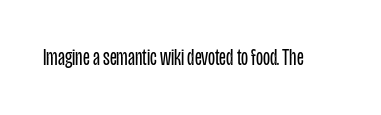
The type is set solid horizontally, with unmodified tracking. Words float on clear page, feet unadorned. A quiet, ordinary-to-light weight characterises the typeface. The type sits square on the baseline with zero lean.
